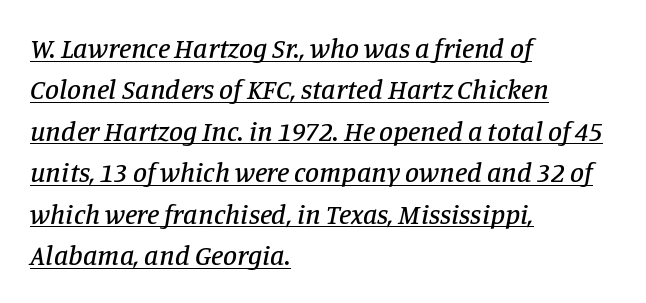
The image shows 28 px serif type, italic (leaning right); set left-aligned, normal line spacing (1.48x), normal letter spacing, underlined; low stroke contrast and a large x-height.
